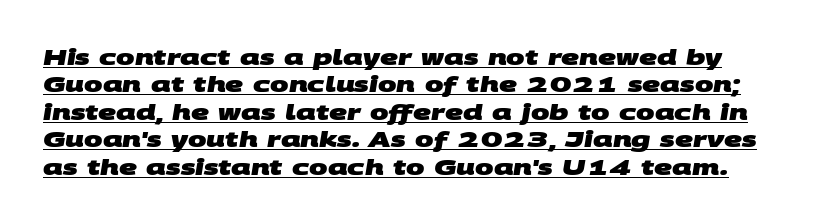
Inter-character spacing is left at the font's built-in metrics. Caption: lettering with a line underneath. These lines sit exactly where default settings would place them. Summary of weight: heavy, a full bold.
